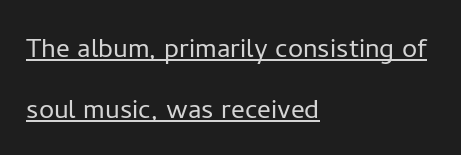
The image shows 34 px light sans-serif type, upright; set left-aligned, line spacing 1.78x, normal letter spacing, underlined; low stroke contrast and a medium x-height.
